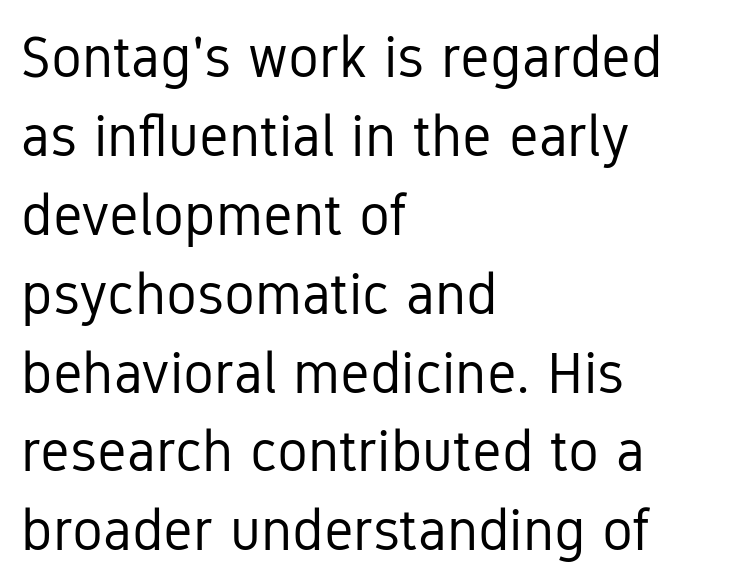
Compared with a typical body face, this is equally light or lighter still. The passage is arranged the way most books set body copy — flush left. The horizontal fit of the characters is conventional and even. Ordinary non-slanted type is in use.
